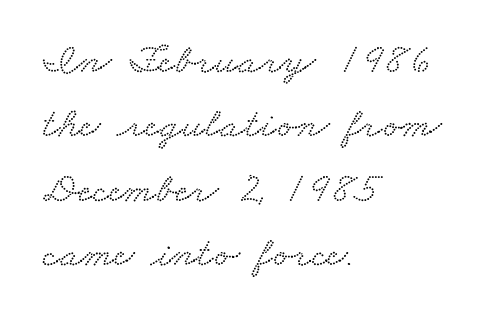
{"serif": "yes", "width": "wide", "stroke_contrast": "low", "x_height": "small", "monospaced": "no", "underline": "no", "align": "left", "line_spacing": "normal", "line_spacing_ratio": 1.5, "letter_spacing": "normal", "letter_spacing_em": 0.0, "glyph_px": 43}
